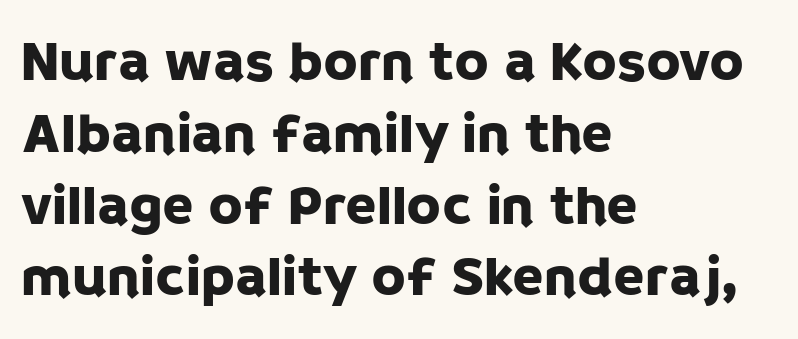
The image shows 57 px sans-serif type, upright; set left-aligned, normal line spacing (1.26x), normal letter spacing, not underlined; low stroke contrast and a large x-height.
